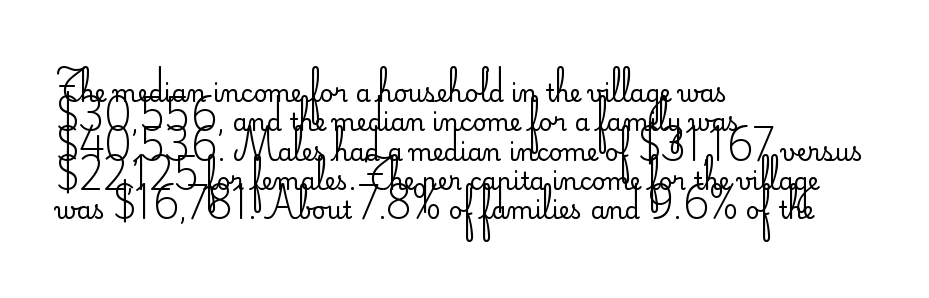
The image shows 24 px text type, upright; set left-aligned, line spacing 1.22x, normal letter spacing, not underlined.
